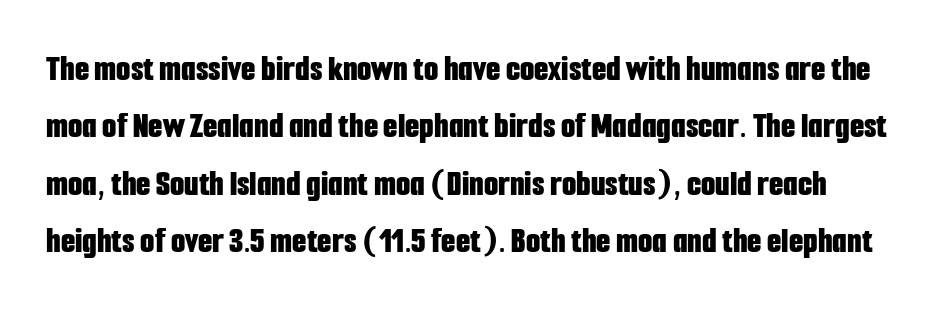
{"serif": "no", "italic": "no", "bold": "yes", "weight": "bold", "width": "condensed", "stroke_contrast": "low", "x_height": "medium", "monospaced": "no", "underline": "no", "line_spacing": "normal", "line_spacing_ratio": 1.55, "letter_spacing": "normal", "letter_spacing_em": 0.0, "glyph_px": 37}
